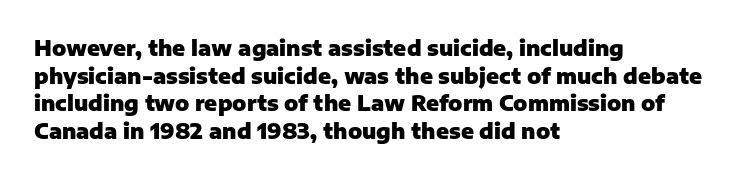
{"italic": "no", "bold": "yes", "underline": "no", "align": "left", "line_spacing": "normal", "line_spacing_ratio": 1.31, "letter_spacing": "normal", "letter_spacing_em": 0.0, "glyph_px": 21}
